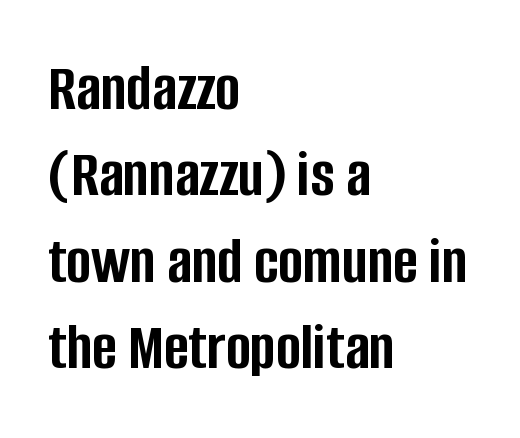
Q: Is the text bold? A: Yes.
Q: Is the text italic (slanted)? A: No, it is upright.
Q: Is the typeface a serif or a sans-serif typeface? A: Sans-serif.
Q: Is the text underlined? A: No.
Q: How is the paragraph aligned? A: Left-aligned.
Q: Is the spacing between letters normal or unusually wide? A: Normal.
Q: Is the spacing between lines tight, normal or loose? A: Normal.
Q: Width (condensed, normal, or wide)? A: Condensed.
Q: Stroke contrast? A: Low.
Q: x-height? A: Large.
Q: Monospaced? A: No.
